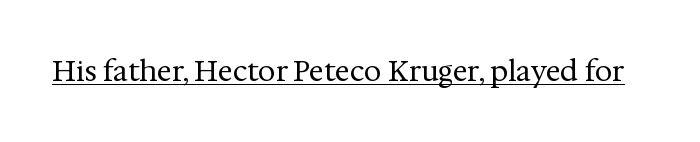
Words appear dense and cohesive because spacing is normal. Does the lettering tilt? It doesn't — this is upright. Decoration check: the copy is underlined. The typesetting does not lean heavy: it is not bold. Looks like regular typesetting: each glyph gets only the width it needs.
